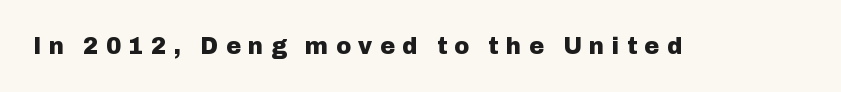
The image shows 23 px bold type, upright; set unusually wide letter spacing (+0.32 em), not underlined.
